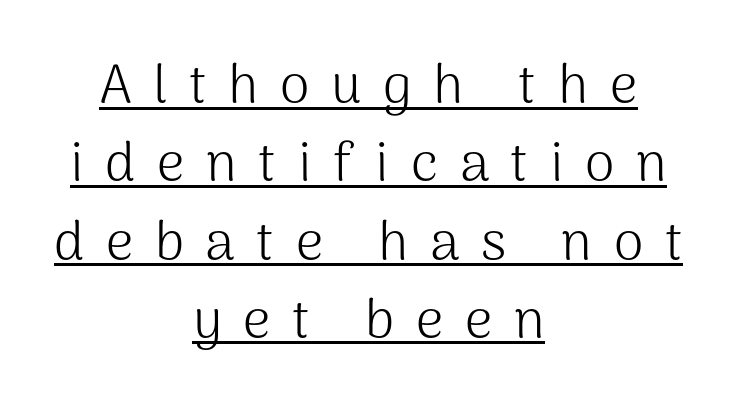
Quick note: underline on. I'd call this a sans setting — the letters go barefoot. Nope, not italic — everything's standing straight. The strokes carry an ordinary text weight at most.
